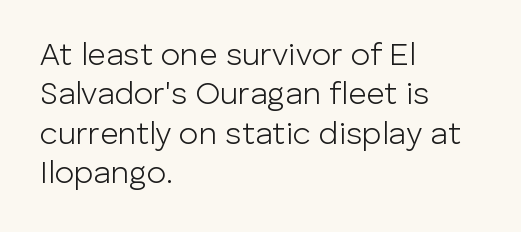
Q: Is the text bold? A: No.
Q: Is the text italic (slanted)? A: No, it is upright.
Q: Is the typeface a serif or a sans-serif typeface? A: Sans-serif.
Q: Is the text underlined? A: No.
Q: How is the paragraph aligned? A: Left-aligned.
Q: Is the spacing between letters normal or unusually wide? A: Normal.
Q: Width (condensed, normal, or wide)? A: Normal.
Q: Stroke contrast? A: Low.
Q: x-height? A: Medium.
Q: Monospaced? A: No.
